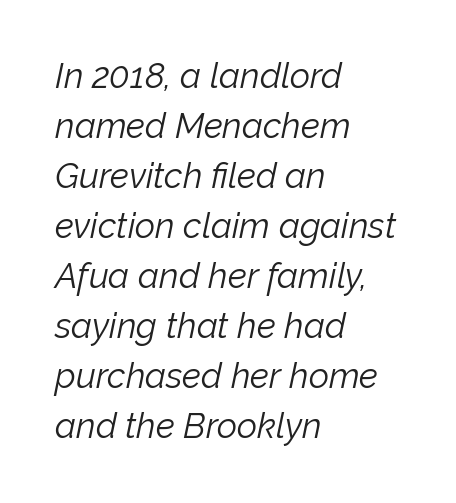
The glyphs look as if they've been sheared to an angle. The rows are spaced the way most documents space them. Varying glyph widths throughout — classic text-font behaviour. There is no visible air inserted between adjacent glyphs.
